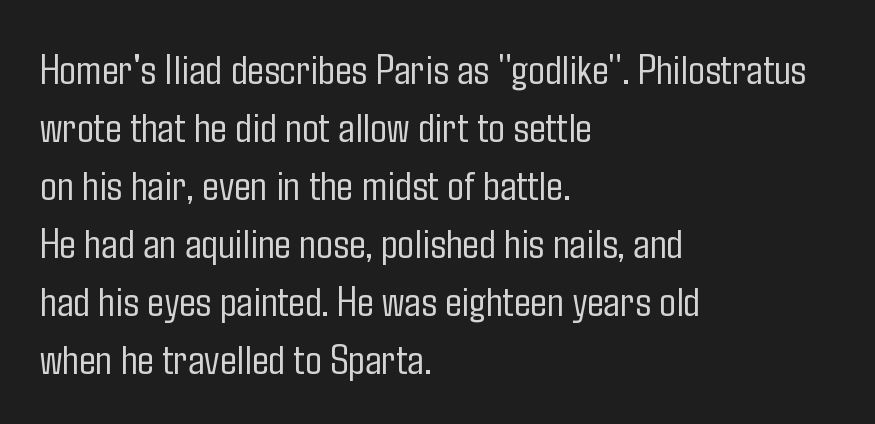
The image shows 44 px light, condensed sans-serif type, upright; set left-aligned, normal line spacing (1.32x), normal letter spacing, not underlined; low stroke contrast and a medium x-height.
